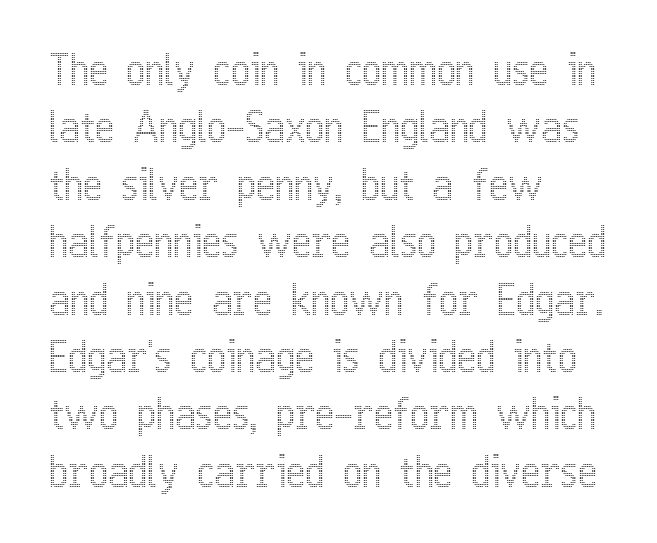
The line texture is even and compact thanks to regular tracking. Successive baselines arrive at the customary interval. Note the varied advance widths — an 'i' is clearly narrower than an 'm'. This is roman type, the default non-slanted kind. In CSS terms this would be text-align: left.
